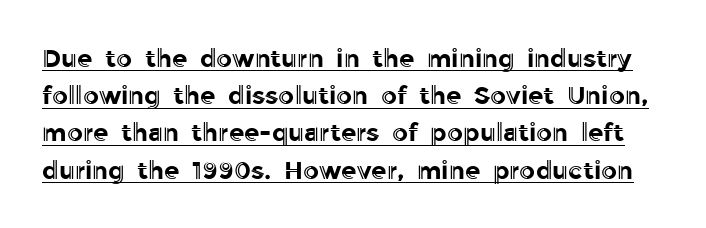
Rows of type keep a routine distance in the vertical direction. Posture: vertical. Descenders here cross a horizontal rule under the line. In terms of letterspacing, this is plain default setting.
